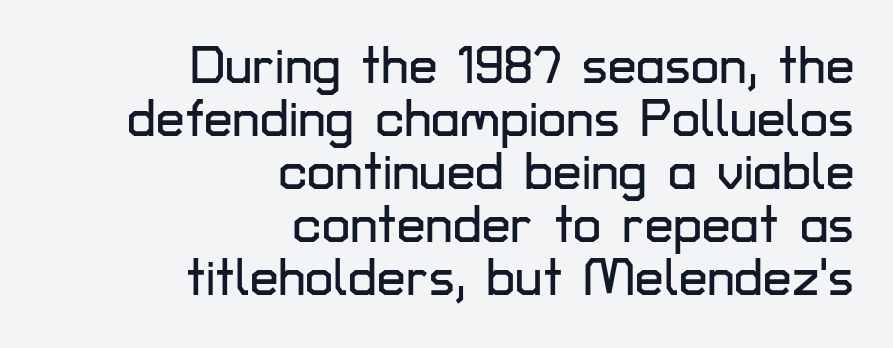
A typesetter would label this face a sans. The typography opts for an upright posture over an oblique one. Letters rest on an invisible, unmarked baseline. Leftover space on each line is placed entirely before the opening word. Leading: reduced. A typesetter would call this proportional, since set widths differ per character.
